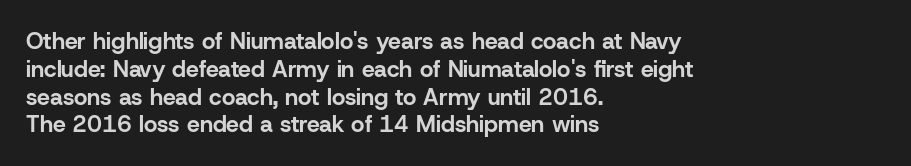
{"italic": "no", "bold": "yes", "underline": "no", "align": "left", "line_spacing_ratio": 1.21, "letter_spacing": "normal", "letter_spacing_em": 0.0, "glyph_px": 23}
